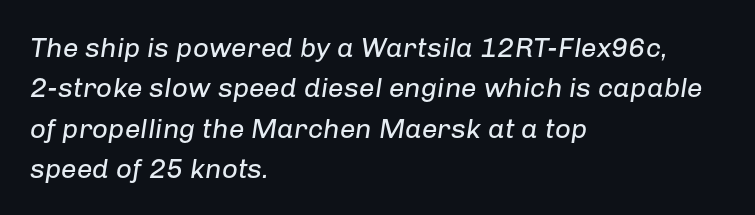
Q: Is the text bold? A: No.
Q: Is the text italic (slanted)? A: Yes, it leans right by about 8 degrees.
Q: Is the text underlined? A: No.
Q: How is the paragraph aligned? A: Left-aligned.
Q: Is the spacing between letters normal or unusually wide? A: Normal.
Q: Is the spacing between lines tight, normal or loose? A: Normal.
Q: Width (condensed, normal, or wide)? A: Normal.
Q: Stroke contrast? A: Low.
Q: x-height? A: Medium.
Q: Monospaced? A: No.
